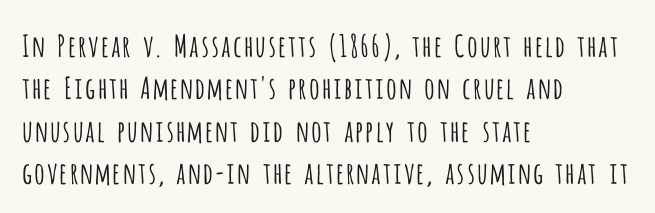
The passage shown stacks its lines at a standard gap. The letters look calm and open, with moderate or lighter stems. The specimen reads as upright at a glance. The glyphs in this specimen are sans serif.
